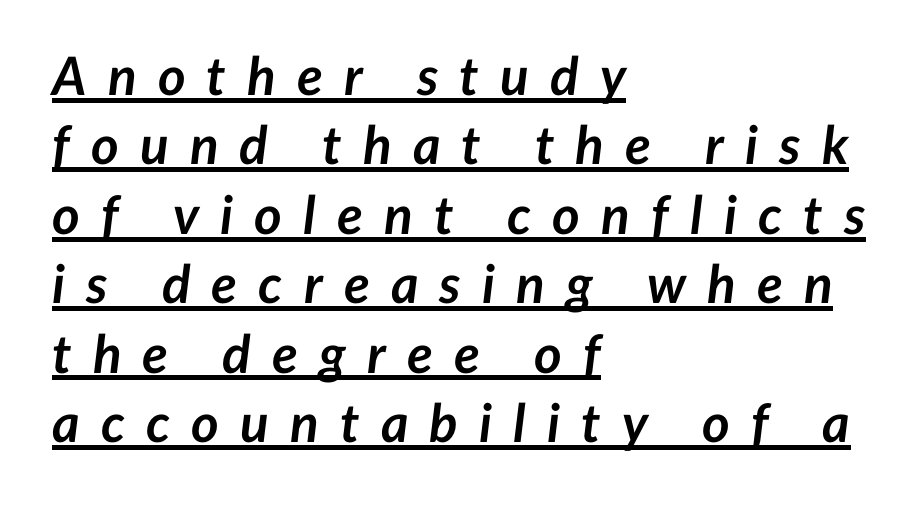
The characters look thick and weighty, a clear bold. The rendering inserts visible extra space after every character. These lines are set flush left with a ragged right edge. The passage shown leans; its letterforms are oblique.
